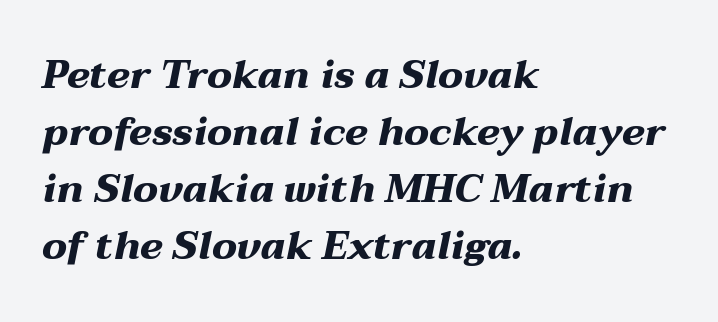
{"italic": "yes", "lean": "right", "slant_degrees": 12, "bold": "yes", "weight": "heavy", "width": "wide", "stroke_contrast": "medium", "x_height": "medium", "monospaced": "no", "underline": "no", "align": "left", "line_spacing": "normal", "line_spacing_ratio": 1.46, "letter_spacing": "normal", "letter_spacing_em": 0.0, "glyph_px": 39}
